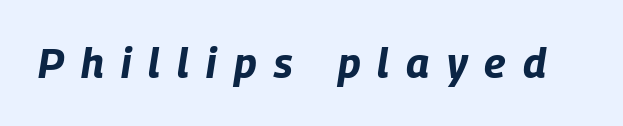
The image shows 41 px bold, condensed type, italic (leaning right); set unusually wide letter spacing (+0.42 em), not underlined; low stroke contrast and a large x-height.
